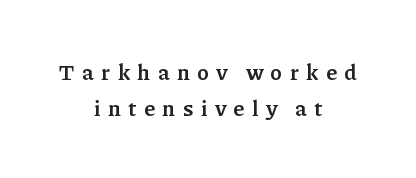
These lines were composed using upright roman letters. Inter-character spacing is expanded well beyond the font's built-in metrics. Regarding leading, the lines here are spaced in the standard way. The compositor balanced each line on the midline. Descender tails drop into unmarked territory. Heavy-handed strokes throughout: this text is bold.
